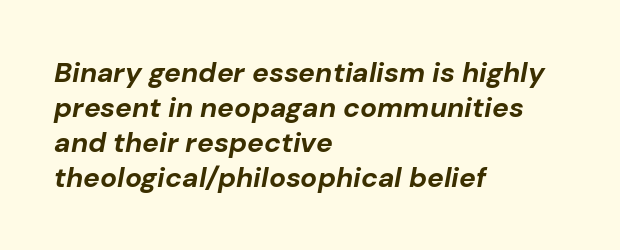
Q: Is the text bold? A: Yes.
Q: Is the text italic (slanted)? A: Yes, it leans right by about 10 degrees.
Q: Is the text underlined? A: No.
Q: How is the paragraph aligned? A: Left-aligned.
Q: Is the spacing between letters normal or unusually wide? A: Normal.
Q: Is the spacing between lines tight, normal or loose? A: Normal.
Q: Width (condensed, normal, or wide)? A: Normal.
Q: Stroke contrast? A: Low.
Q: x-height? A: Medium.
Q: Monospaced? A: No.
